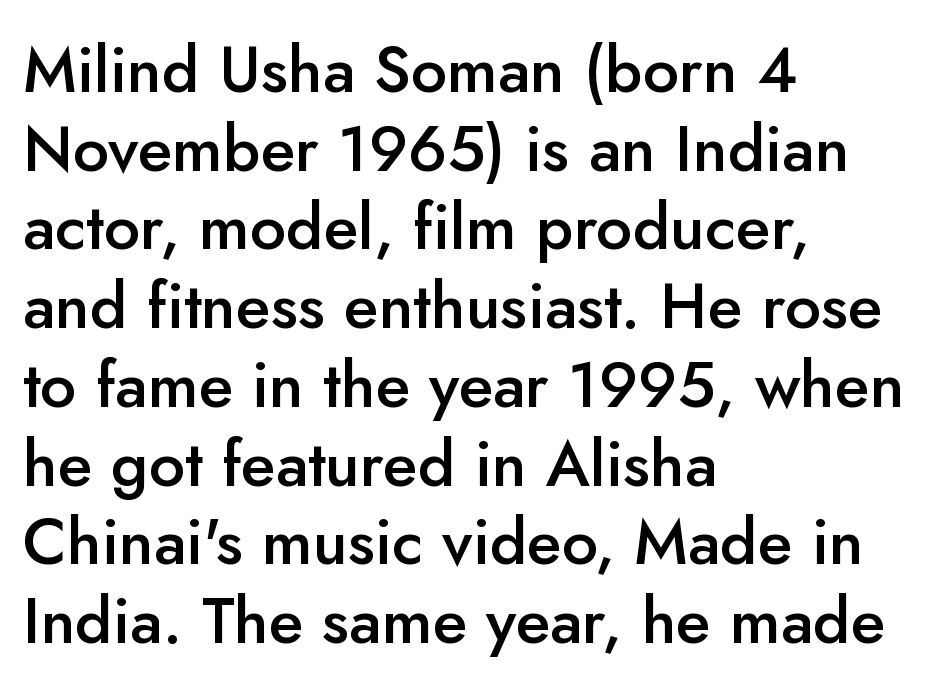
A fair bit of extra ink — the face is semibold, not bold. Inter-character spacing is left at the font's built-in metrics. Casual observation: everything's shoved over to the left. Posture: vertical.
